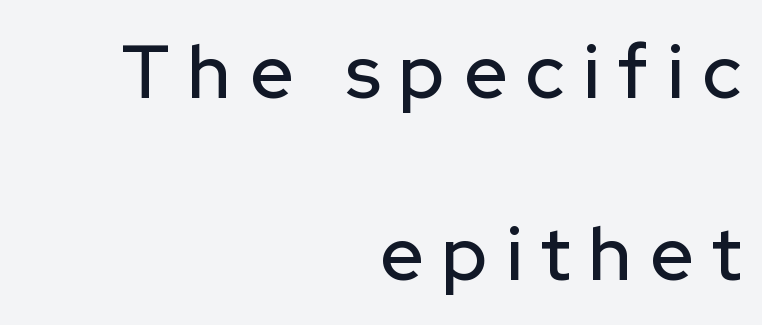
Q: Is the text italic (slanted)? A: No, it is upright.
Q: Is the typeface a serif or a sans-serif typeface? A: Sans-serif.
Q: Is the text underlined? A: No.
Q: How is the paragraph aligned? A: Right-aligned.
Q: Is the spacing between letters normal or unusually wide? A: Unusually wide.
Q: Is the spacing between lines tight, normal or loose? A: Loose.
Q: Width (condensed, normal, or wide)? A: Normal.
Q: Stroke contrast? A: Low.
Q: x-height? A: Medium.
Q: Monospaced? A: No.
